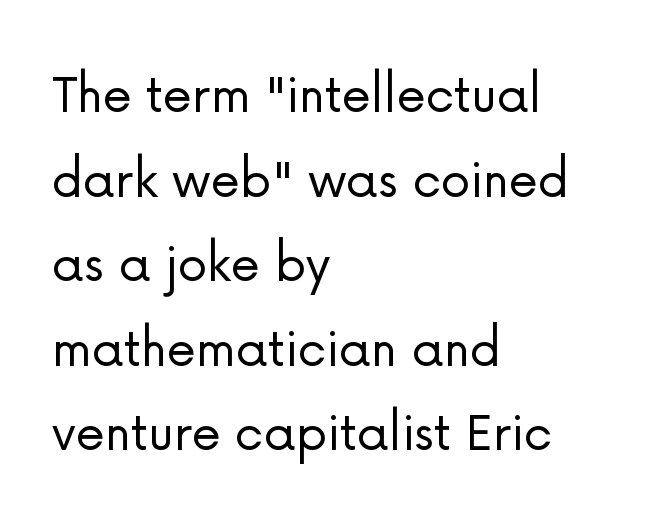
The image shows 60 px light sans-serif type, upright; set left-aligned, normal line spacing (1.41x), normal letter spacing, not underlined; low stroke contrast and a medium x-height.
